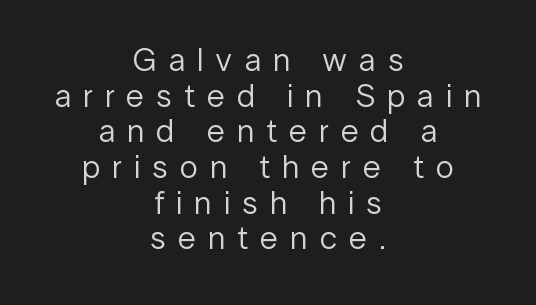
{"serif": "no", "italic": "no", "bold": "no", "weight": "regular", "width": "normal", "stroke_contrast": "low", "x_height": "medium", "monospaced": "no", "underline": "no", "align": "center", "line_spacing": "tight", "line_spacing_ratio": 1.08, "letter_spacing": "wide", "letter_spacing_em": 0.36, "glyph_px": 33}
